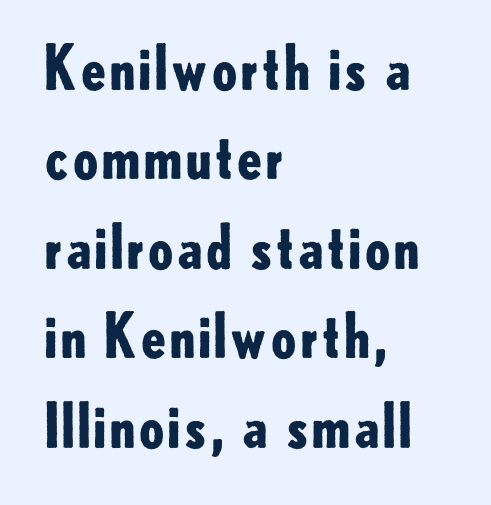
Q: Is the text bold? A: Yes.
Q: Is the text italic (slanted)? A: No, it is upright.
Q: Is the typeface a serif or a sans-serif typeface? A: Sans-serif.
Q: Is the text underlined? A: No.
Q: How is the paragraph aligned? A: Left-aligned.
Q: Is the spacing between letters normal or unusually wide? A: Normal.
Q: Is the spacing between lines tight, normal or loose? A: Normal.
Q: Width (condensed, normal, or wide)? A: Normal.
Q: Stroke contrast? A: Low.
Q: x-height? A: Small.
Q: Monospaced? A: No.
